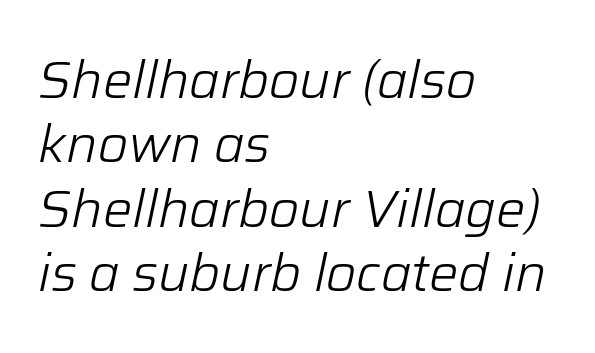
Q: Is the text bold? A: No.
Q: Is the text italic (slanted)? A: Yes, it leans right by about 12 degrees.
Q: Is the text underlined? A: No.
Q: How is the paragraph aligned? A: Left-aligned.
Q: Is the spacing between letters normal or unusually wide? A: Normal.
Q: Width (condensed, normal, or wide)? A: Normal.
Q: Stroke contrast? A: Low.
Q: x-height? A: Medium.
Q: Monospaced? A: No.
